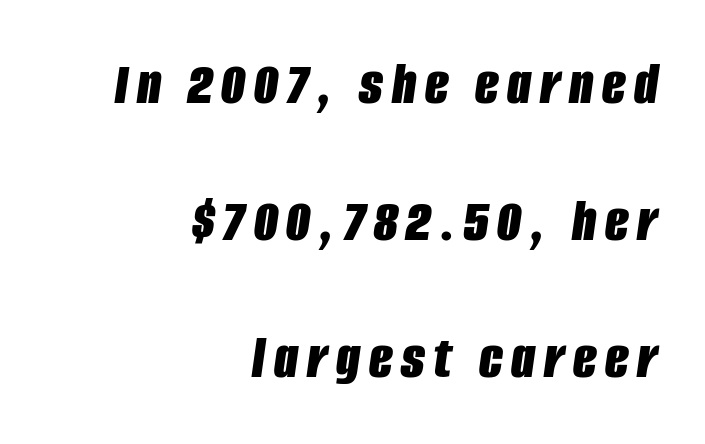
The image shows 62 px bold, condensed type, italic (leaning right); set right-aligned, loose line spacing (2.21x), not underlined; low stroke contrast and a large x-height.
